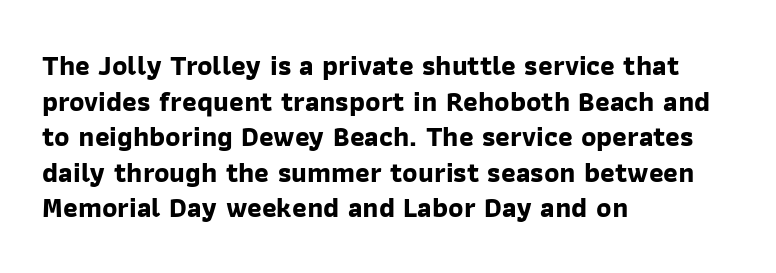
The image shows 28 px bold sans-serif type; set left-aligned, normal line spacing (1.27x), normal letter spacing, not underlined; low stroke contrast and a medium x-height.
